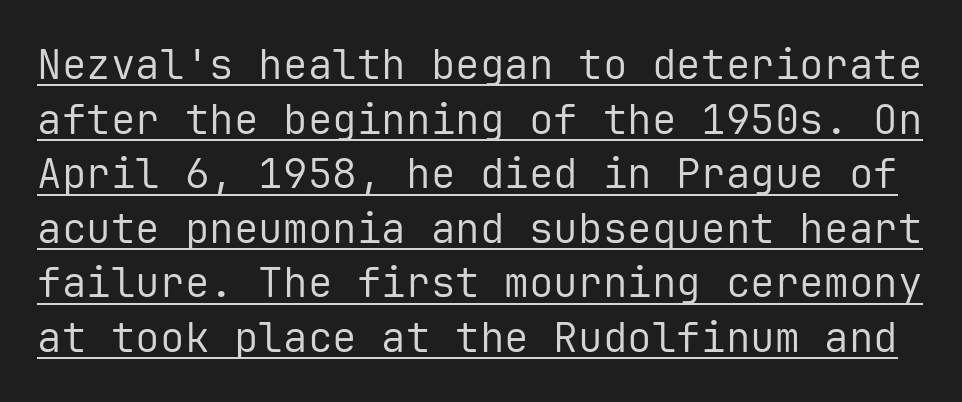
{"serif": "no", "italic": "no", "bold": "no", "weight": "regular", "width": "normal", "stroke_contrast": "low", "x_height": "medium", "monospaced": "yes", "underline": "yes", "line_spacing": "normal", "line_spacing_ratio": 1.33, "letter_spacing": "normal", "letter_spacing_em": 0.0, "glyph_px": 41}
